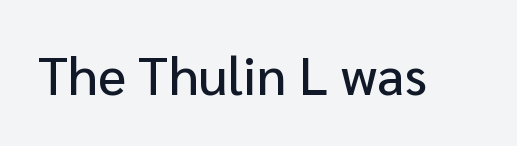
This is the regular roman posture of the typeface. The area under the type is left untouched. The passage shown has conventional tracking throughout. The text was rendered using a sans face with plain stroke endings. Spacing verdict: proportional, widths tailored to each character.
